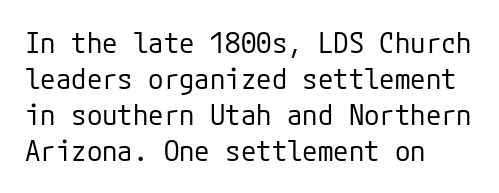
The image shows 28 px regular-weight sans-serif type, upright; set left-aligned, normal line spacing (1.28x), normal letter spacing, not underlined; low stroke contrast and a medium x-height.
